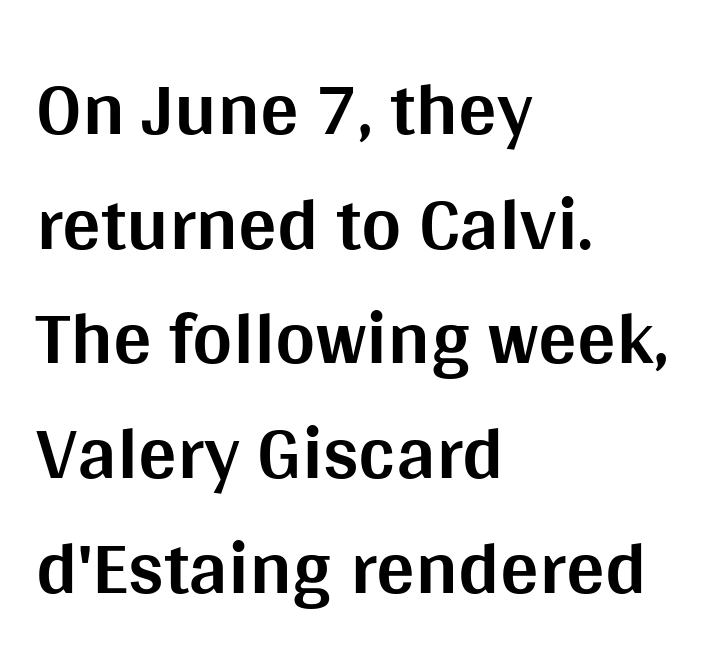
Ascenders rise straight up at ninety degrees. Reading down the block, your eye returns to a fixed left position each line. Interline gaps are of average width in this sample. A dark, heavy texture on the line: the type is bold.
